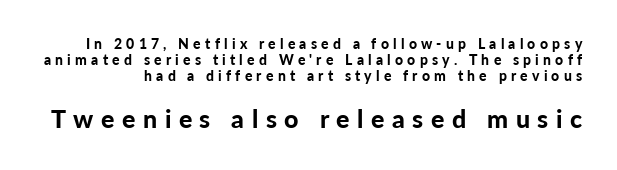
Plenty of ink on the page — the face is bold. A typesetter would call this heavily tracked-out type. Upright lettering throughout. Has an underline been added? It has not. Compare the two chunks: the lower has the greater cap height.
